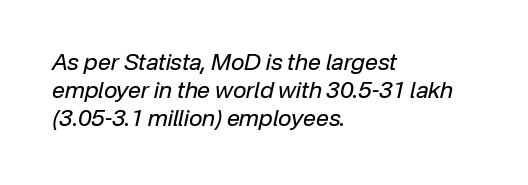
{"italic": "yes", "lean": "right", "slant_degrees": 12, "bold": "no", "underline": "no", "align": "left", "line_spacing_ratio": 1.22, "letter_spacing": "normal", "letter_spacing_em": 0.0, "glyph_px": 23}
